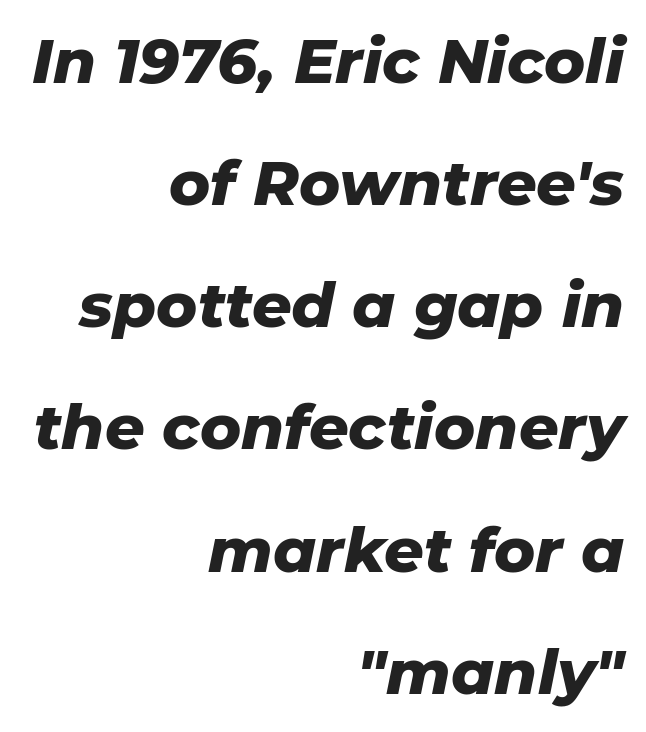
The image shows 62 px heavy type, italic (leaning right); set right-aligned, loose line spacing (1.97x), normal letter spacing, not underlined; low stroke contrast and a medium x-height.
